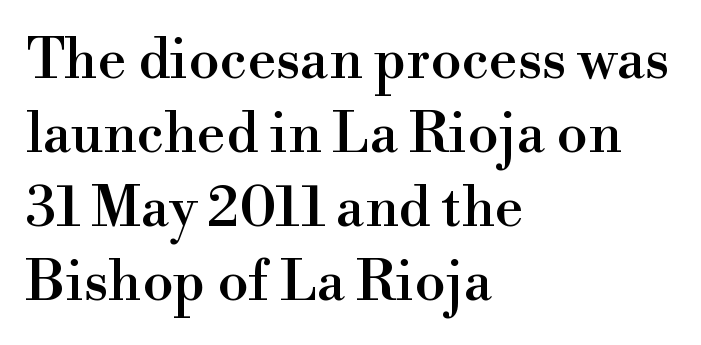
Q: Is the text italic (slanted)? A: No, it is upright.
Q: Is the typeface a serif or a sans-serif typeface? A: Serif.
Q: Is the text underlined? A: No.
Q: How is the paragraph aligned? A: Left-aligned.
Q: Is the spacing between letters normal or unusually wide? A: Normal.
Q: Is the spacing between lines tight, normal or loose? A: Normal.
Q: Width (condensed, normal, or wide)? A: Normal.
Q: x-height? A: Small.
Q: Monospaced? A: No.
